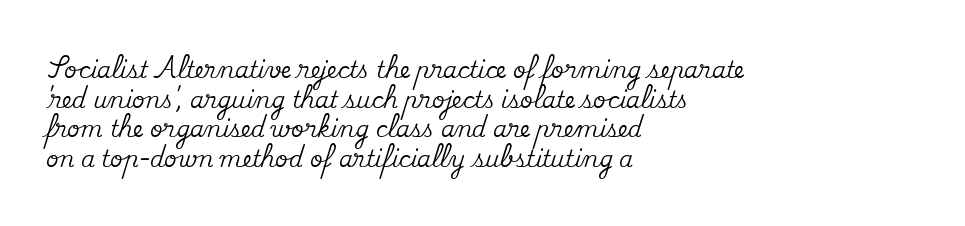
{"underline": "no", "align": "left", "line_spacing": "normal", "line_spacing_ratio": 1.35, "letter_spacing": "normal", "letter_spacing_em": 0.0, "glyph_px": 22}
